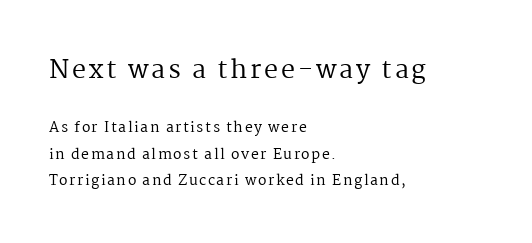
{"italic": "no", "bold": "no", "underline": "no", "align": "left", "line_spacing_ratio": 1.89, "larger_block": "first", "size_ratio": 1.79, "glyph_px": 25}
